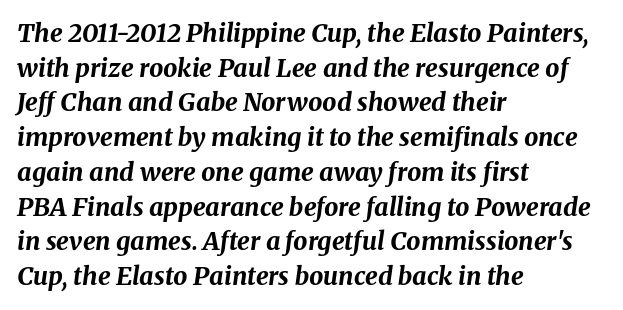
{"italic": "yes", "lean": "right", "slant_degrees": 8, "bold": "yes", "underline": "no", "align": "left", "line_spacing": "normal", "line_spacing_ratio": 1.39, "letter_spacing": "normal", "letter_spacing_em": 0.0, "glyph_px": 25}
